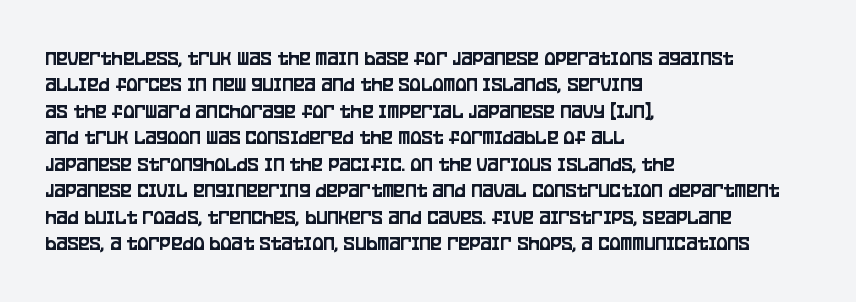
Is there much room between lines? A standard amount, neither cramped nor airy. The line texture is even and compact thanks to regular tracking. In terms of posture, this sample is upright. The paragraph has a hard left edge and a soft right edge. The strip under each line holds only bare page.
